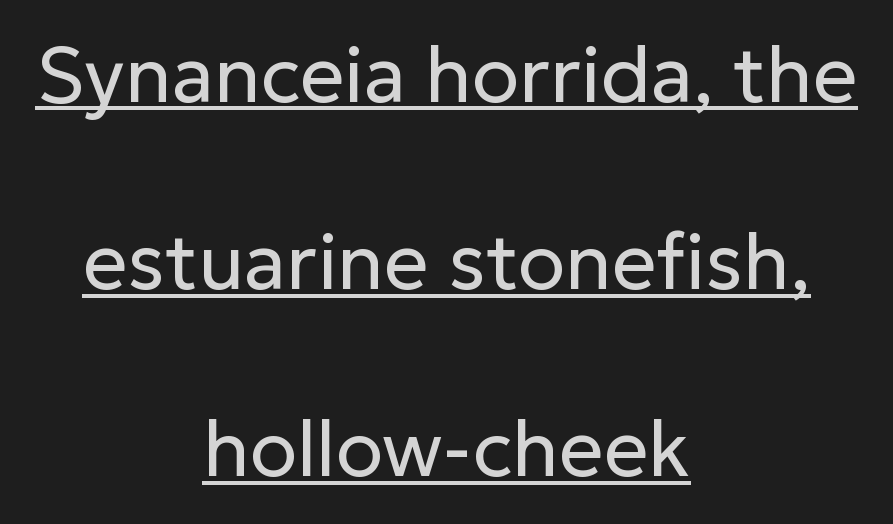
{"serif": "no", "italic": "no", "bold": "no", "weight": "regular", "width": "normal", "stroke_contrast": "low", "x_height": "medium", "monospaced": "no", "underline": "yes", "align": "center", "line_spacing": "loose", "line_spacing_ratio": 2.4, "letter_spacing": "normal", "letter_spacing_em": 0.0, "glyph_px": 78}
